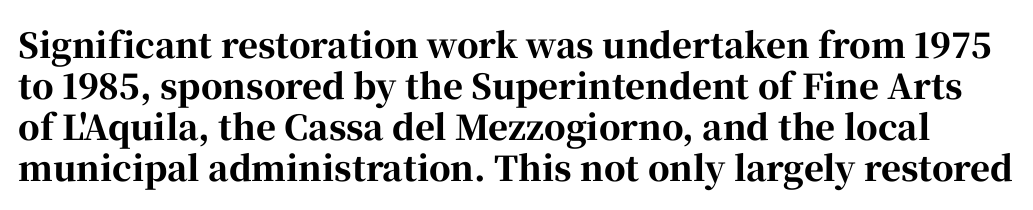
Q: Is the text bold? A: Yes.
Q: Is the text italic (slanted)? A: No, it is upright.
Q: Is the typeface a serif or a sans-serif typeface? A: Serif.
Q: Is the text underlined? A: No.
Q: Is the spacing between letters normal or unusually wide? A: Normal.
Q: Width (condensed, normal, or wide)? A: Normal.
Q: Stroke contrast? A: High.
Q: x-height? A: Medium.
Q: Monospaced? A: No.
